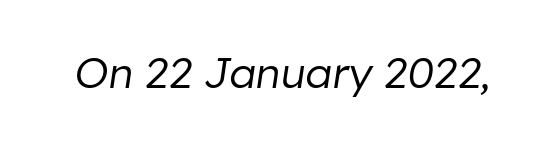
The image shows 43 px regular-weight type, italic (leaning right); set normal letter spacing, not underlined; low stroke contrast and a medium x-height.
